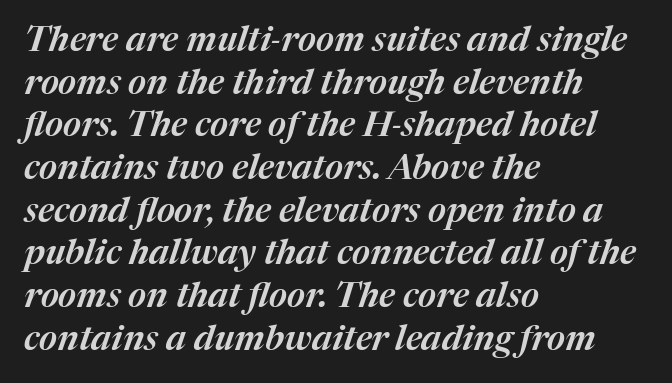
The line texture is even and compact thanks to regular tracking. Yep, that's italic — everything's leaning. The rendering uses natural spacing where letterforms have individual widths. Anything drawn beneath the words? Only blank space. These lines are set flush left with a ragged right edge.
